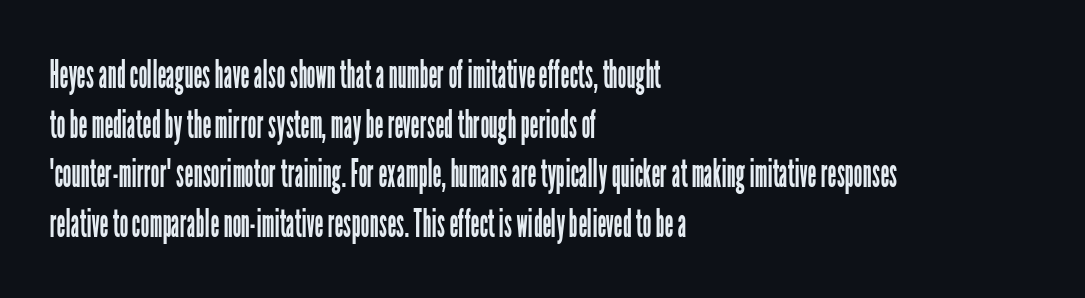
The face looks like a standard text weight, possibly lighter. The glyphs in this specimen are sans serif. Spacing verdict: proportional, widths tailored to each character. Type without underlining. The vertical gap from one line to the next is medium. The compositor pushed each line to the left boundary.
